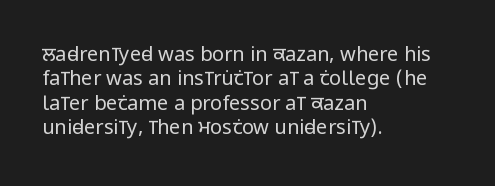
{"italic": "no", "bold": "no", "underline": "no", "align": "left", "line_spacing_ratio": 1.22, "letter_spacing": "normal", "letter_spacing_em": 0.0, "glyph_px": 20}
